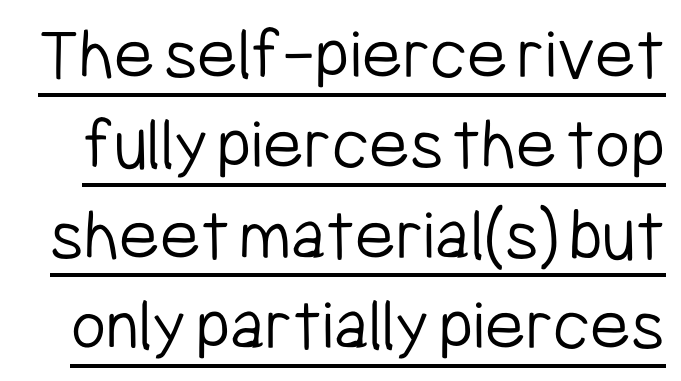
Weight class: somewhere from thin through regular. The typesetter has applied underlining to the passage shown. Do the letters lean? They stand straight. No extra tracking has been applied to these lines.
